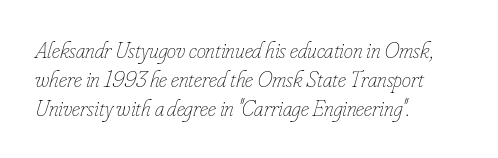
Q: Is the text bold? A: No.
Q: Is the text italic (slanted)? A: Yes, it leans right by about 16 degrees.
Q: Is the text underlined? A: No.
Q: How is the paragraph aligned? A: Left-aligned.
Q: Is the spacing between letters normal or unusually wide? A: Normal.
Q: Is the spacing between lines tight, normal or loose? A: Normal.
